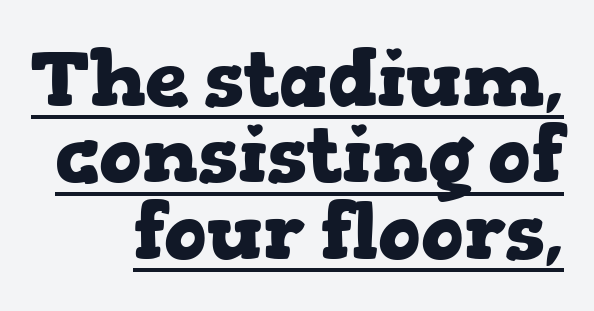
{"serif": "yes", "italic": "no", "bold": "yes", "weight": "heavy", "width": "wide", "stroke_contrast": "low", "x_height": "medium", "monospaced": "no", "underline": "yes", "align": "right", "line_spacing": "tight", "line_spacing_ratio": 0.98, "letter_spacing": "normal", "letter_spacing_em": 0.0, "glyph_px": 78}
